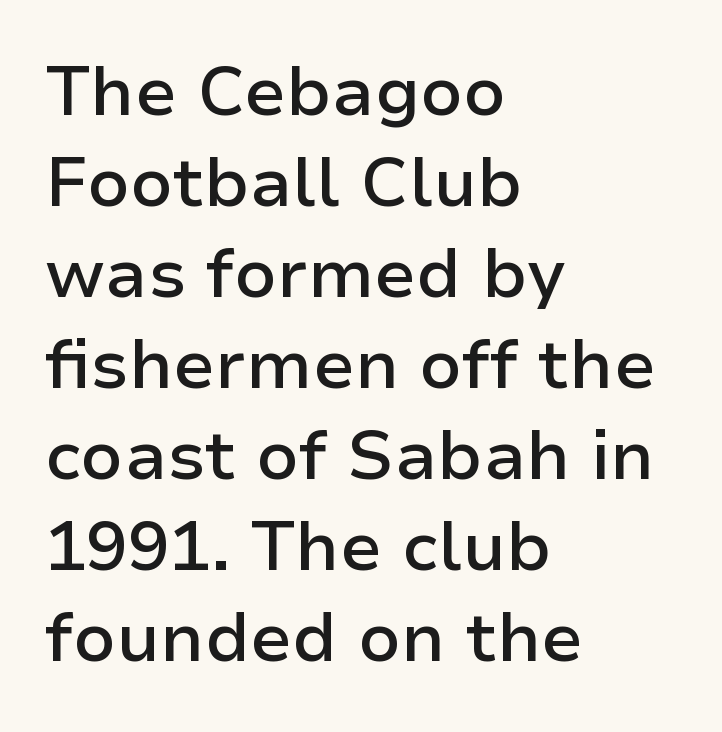
Q: Is the text bold? A: Semi-bold.
Q: Is the text italic (slanted)? A: No, it is upright.
Q: Is the typeface a serif or a sans-serif typeface? A: Sans-serif.
Q: Is the text underlined? A: No.
Q: How is the paragraph aligned? A: Left-aligned.
Q: Is the spacing between letters normal or unusually wide? A: Normal.
Q: Is the spacing between lines tight, normal or loose? A: Normal.
Q: Width (condensed, normal, or wide)? A: Normal.
Q: Stroke contrast? A: Low.
Q: x-height? A: Medium.
Q: Monospaced? A: No.
